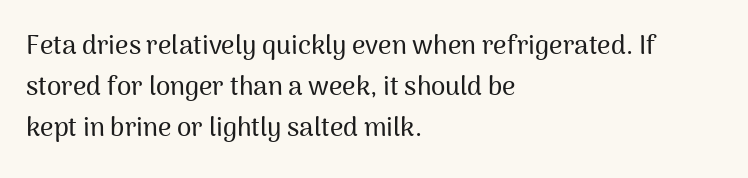
{"italic": "no", "underline": "no", "align": "left", "line_spacing": "normal", "line_spacing_ratio": 1.58, "letter_spacing": "normal", "letter_spacing_em": 0.0, "glyph_px": 26}
